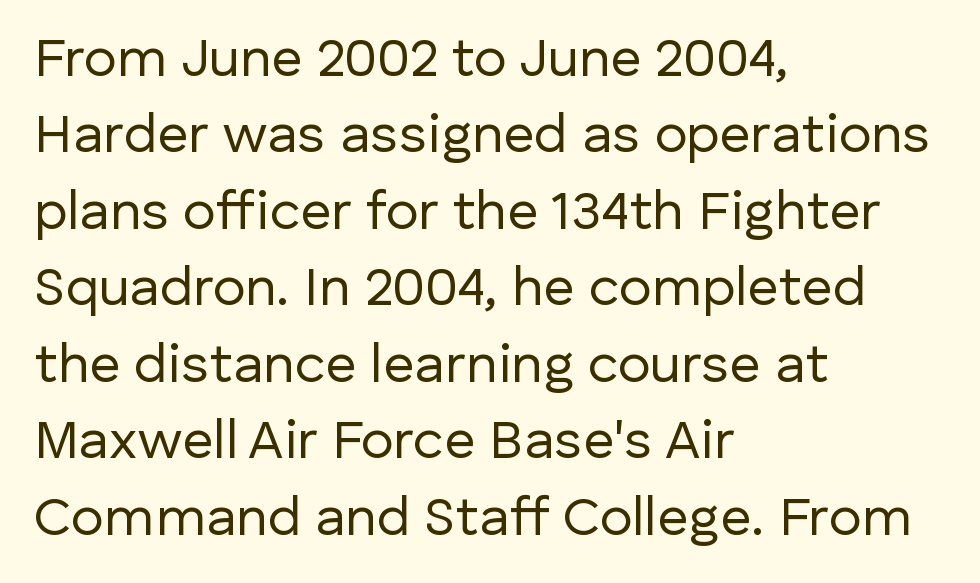
The ragged edge is on the right, which tells us the setting is flush left. Heaviness? Minimal to ordinary, like unemphasized prose. Quick note: underline off. Every stem runs plumb, perpendicular to the baseline. Short note: letters normally spaced.
